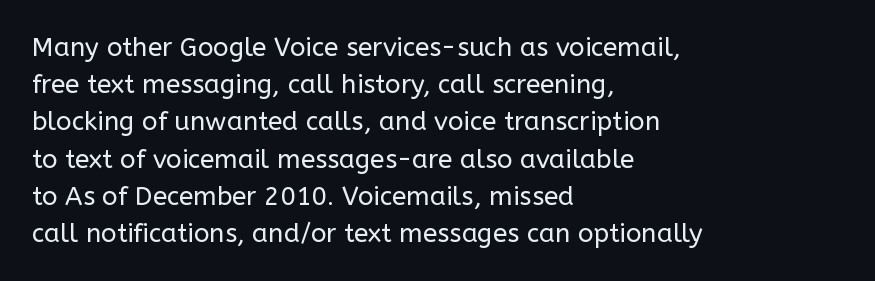
The rendering anchors every line to the left-hand side. A clean baseline with only descenders dipping below it. No chunkiness to these letters — they're not bold. Leading matches the norm, producing a regular column. Ascenders rise straight up at ninety degrees. Nobody touched the tracking dial on this one.
